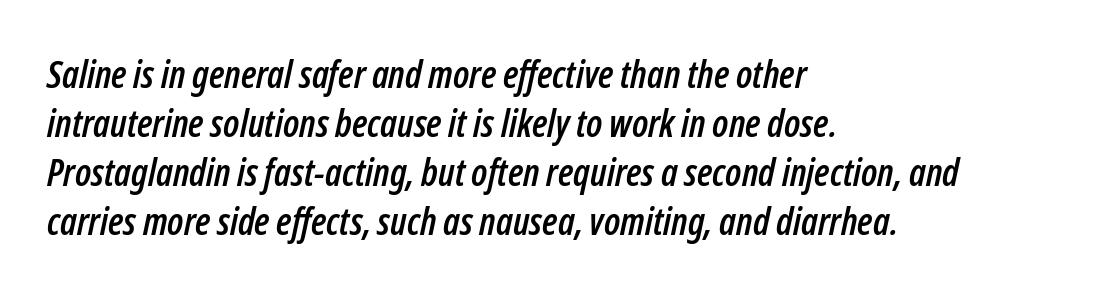
The image shows 38 px condensed type, italic (leaning right); set left-aligned, normal line spacing (1.29x), normal letter spacing, not underlined; low stroke contrast and a medium x-height.
